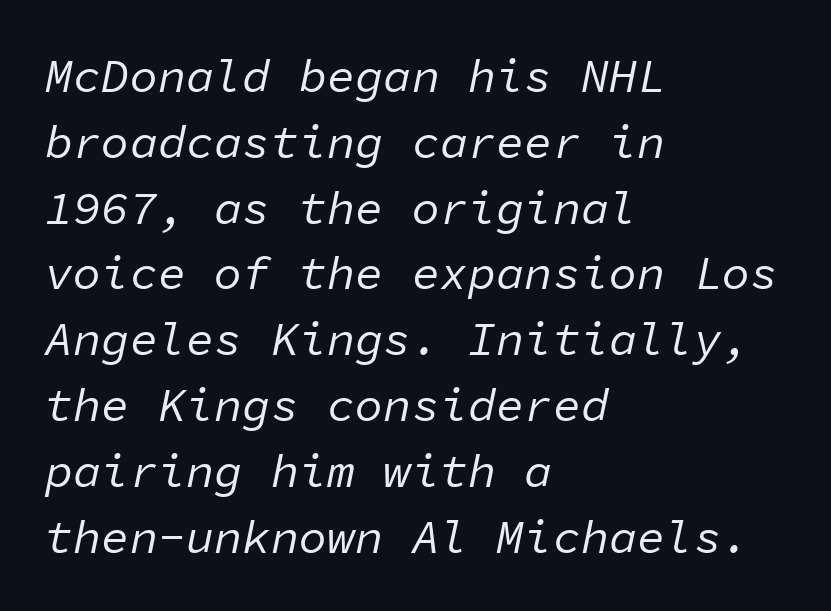
These lines were composed using italics. A quiet, ordinary-to-light weight characterises the typeface. The letters march in equal steps, a hallmark of fixed-pitch type. The type is set solid horizontally, with unmodified tracking.
